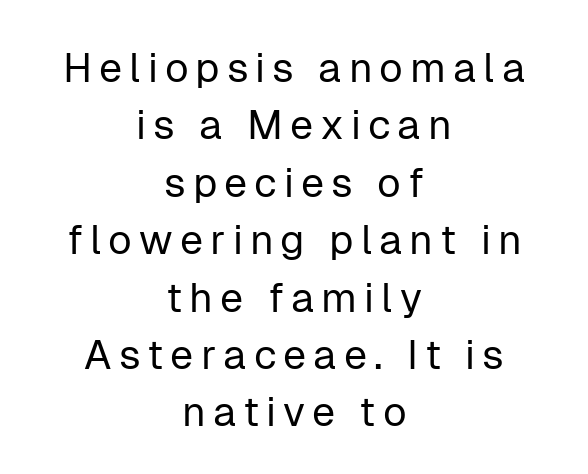
{"serif": "no", "italic": "no", "bold": "no", "weight": "regular", "width": "normal", "stroke_contrast": "low", "x_height": "medium", "monospaced": "no", "underline": "no", "align": "center", "line_spacing": "normal", "line_spacing_ratio": 1.4, "glyph_px": 41}
